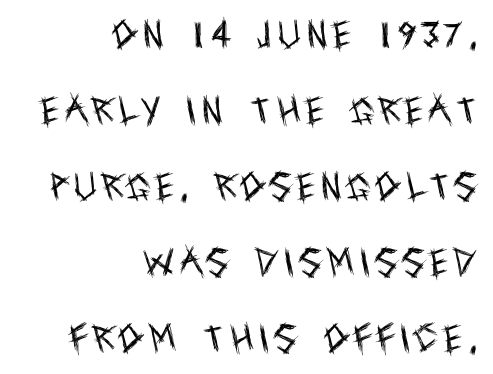
Q: Is the text bold? A: No.
Q: Is the text italic (slanted)? A: No, it is upright.
Q: Is the typeface a serif or a sans-serif typeface? A: Sans-serif.
Q: Is the text underlined? A: No.
Q: How is the paragraph aligned? A: Right-aligned.
Q: Is the spacing between lines tight, normal or loose? A: Loose.
Q: Width (condensed, normal, or wide)? A: Condensed.
Q: x-height? A: Large.
Q: Monospaced? A: No.
